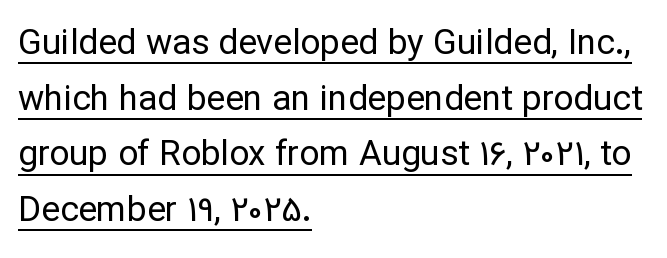
{"serif": "no", "italic": "no", "bold": "no", "weight": "regular", "width": "normal", "stroke_contrast": "low", "x_height": "medium", "monospaced": "no", "underline": "yes", "align": "left", "line_spacing": "normal", "line_spacing_ratio": 1.59, "letter_spacing": "normal", "letter_spacing_em": 0.0, "glyph_px": 35}
